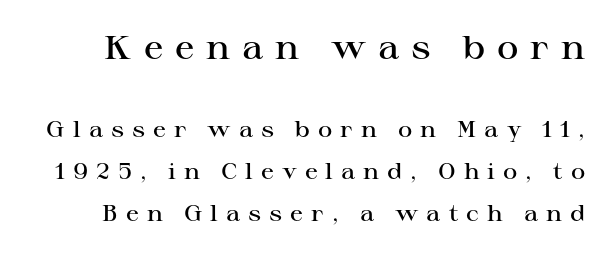
Q: Is the text bold? A: Semi-bold.
Q: Is the text italic (slanted)? A: No, it is upright.
Q: Is the typeface a serif or a sans-serif typeface? A: Serif.
Q: Is the text underlined? A: No.
Q: Is the spacing between letters normal or unusually wide? A: Unusually wide.
Q: Is the spacing between lines tight, normal or loose? A: Loose.
Q: Which block of text is set in a larger size, the first (top) or the second (bottom)? A: The first (top) one.
Q: Width (condensed, normal, or wide)? A: Wide.
Q: Stroke contrast? A: High.
Q: x-height? A: Medium.
Q: Monospaced? A: No.
